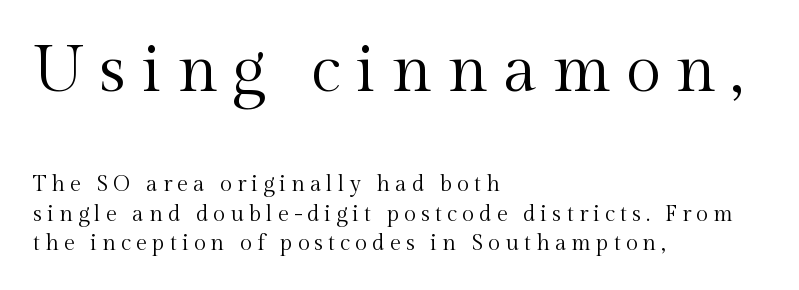
When letters stand straight like this, we call the style roman or upright. Summary of weight: not heavy and not bold. Typeset ragged right — the left edge is the straight one. Letters rest on an invisible, unmarked baseline.
